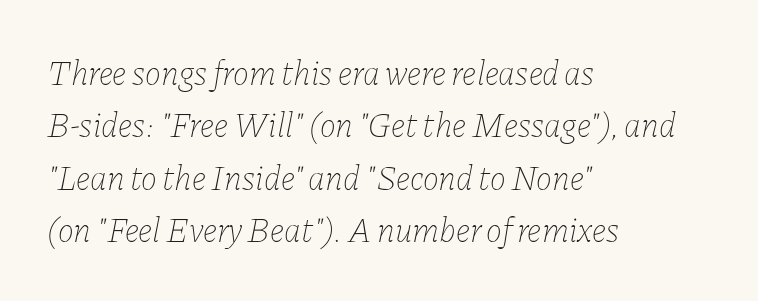
The image shows 34 px thin type, italic (leaning right); set left-aligned, normal line spacing (1.54x), normal letter spacing, not underlined; low stroke contrast and a medium x-height.
